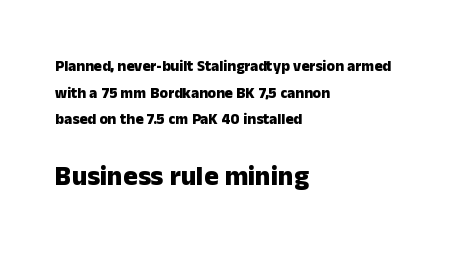
{"italic": "no", "bold": "yes", "underline": "no", "align": "left", "line_spacing_ratio": 1.78, "letter_spacing": "normal", "letter_spacing_em": 0.0, "larger_block": "second", "size_ratio": 1.8, "glyph_px": 27}
